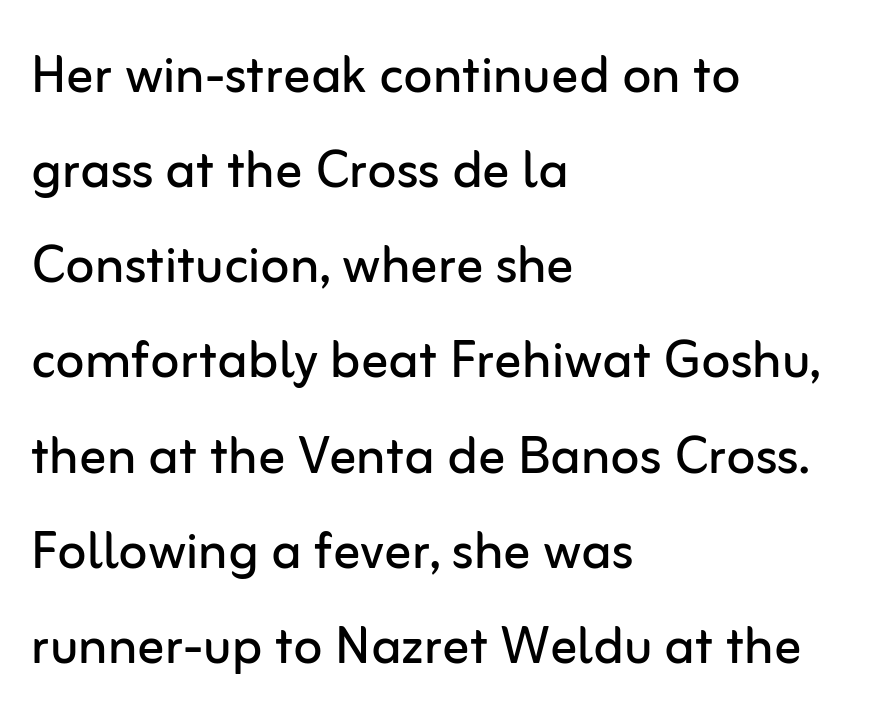
Q: Is the text bold? A: No.
Q: Is the text italic (slanted)? A: No, it is upright.
Q: Is the typeface a serif or a sans-serif typeface? A: Sans-serif.
Q: Is the text underlined? A: No.
Q: How is the paragraph aligned? A: Left-aligned.
Q: Is the spacing between letters normal or unusually wide? A: Normal.
Q: Is the spacing between lines tight, normal or loose? A: Normal.
Q: Width (condensed, normal, or wide)? A: Normal.
Q: Stroke contrast? A: Low.
Q: x-height? A: Medium.
Q: Monospaced? A: No.
